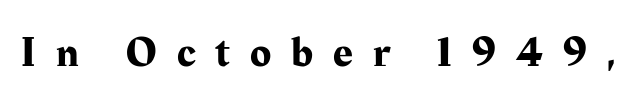
{"serif": "yes", "italic": "no", "width": "normal", "stroke_contrast": "medium", "x_height": "medium", "monospaced": "no", "underline": "no", "letter_spacing": "wide", "letter_spacing_em": 0.47, "glyph_px": 43}
